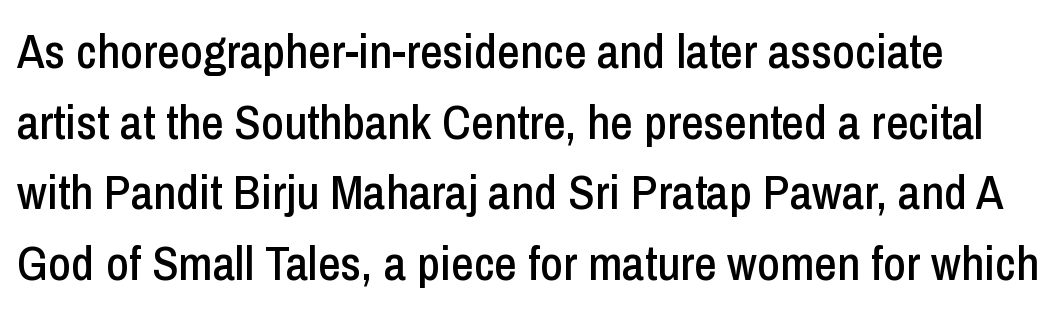
The image shows 49 px condensed sans-serif type, upright; set normal line spacing (1.44x), normal letter spacing, not underlined; low stroke contrast and a medium x-height.
